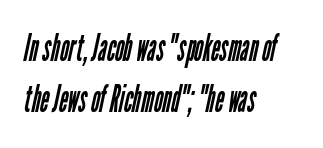
{"serif": "no", "bold": "no", "weight": "regular", "width": "condensed", "stroke_contrast": "low", "x_height": "medium", "monospaced": "no", "underline": "no", "align": "left", "line_spacing": "normal", "line_spacing_ratio": 1.35, "letter_spacing": "normal", "letter_spacing_em": 0.0, "glyph_px": 38}
